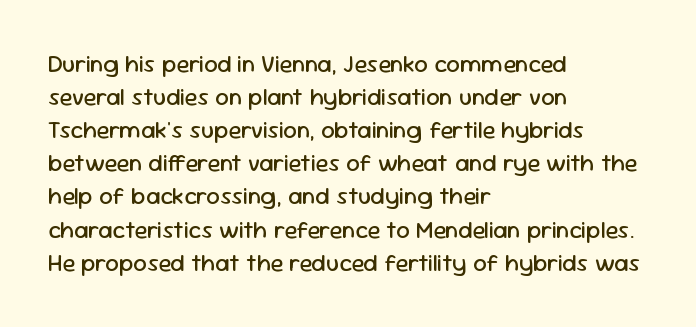
Horizontally, the lines are justified to the leading edge only. A roman cut, with each character standing at attention. The lines sit at an ordinary, default distance from one another. The font sits on the lighter half of the weight spectrum, regular included. Just letters on the line, the space beneath them empty. Standard letterfit; no display-style spreading of the glyphs.
